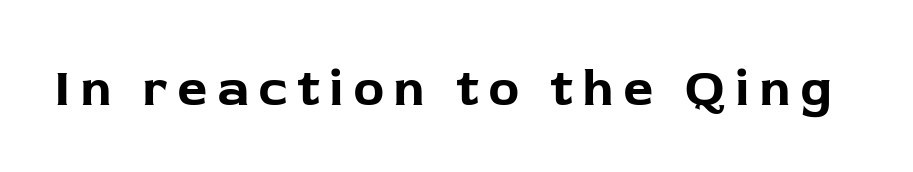
Character widths vary here, with narrow letters taking less room than wide ones. Ordinary non-slanted type is in use. Students, this is bold: see how much ink each stroke carries. Each letter's strokes conclude bluntly, with no projecting serifs.
